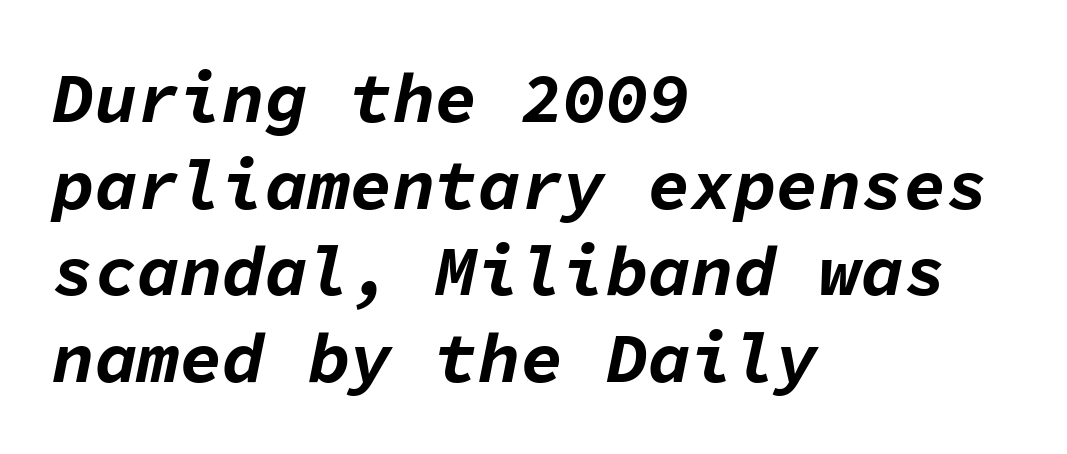
The image shows 71 px bold type, italic (leaning right), monospaced; set left-aligned, line spacing 1.22x, normal letter spacing, not underlined; low stroke contrast and a medium x-height.
